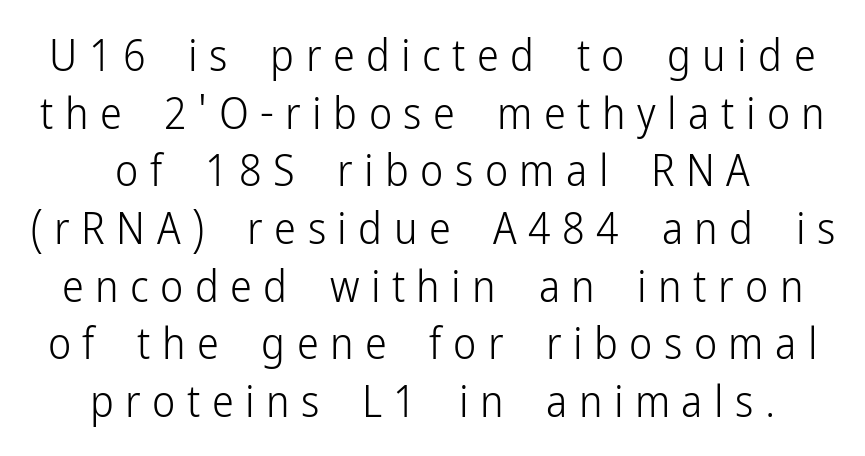
{"serif": "no", "italic": "no", "bold": "no", "weight": "light", "width": "condensed", "stroke_contrast": "low", "x_height": "medium", "monospaced": "no", "underline": "no", "align": "center", "line_spacing": "normal", "line_spacing_ratio": 1.31, "letter_spacing": "wide", "letter_spacing_em": 0.26, "glyph_px": 44}
